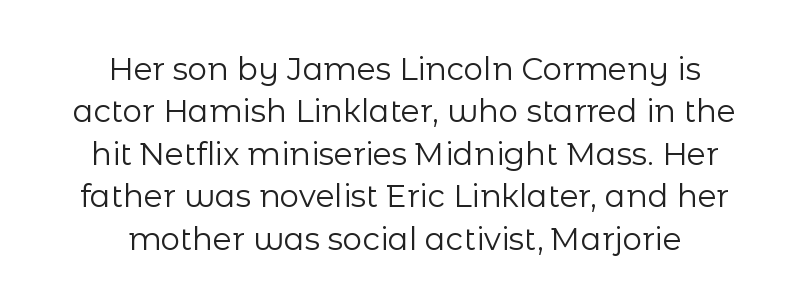
{"serif": "no", "italic": "no", "bold": "no", "weight": "regular", "width": "normal", "stroke_contrast": "low", "x_height": "medium", "monospaced": "no", "underline": "no", "align": "center", "line_spacing": "normal", "line_spacing_ratio": 1.37, "letter_spacing": "normal", "letter_spacing_em": 0.0, "glyph_px": 31}
